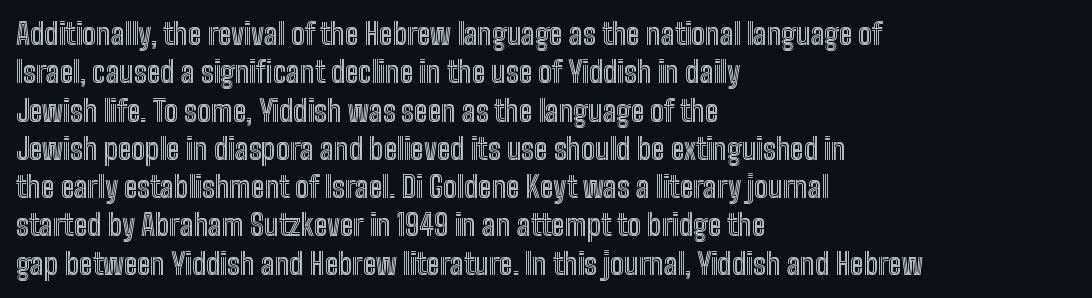
{"italic": "no", "width": "condensed", "x_height": "medium", "monospaced": "no", "underline": "no", "align": "left", "line_spacing": "normal", "line_spacing_ratio": 1.32, "letter_spacing": "normal", "letter_spacing_em": 0.0, "glyph_px": 29}
